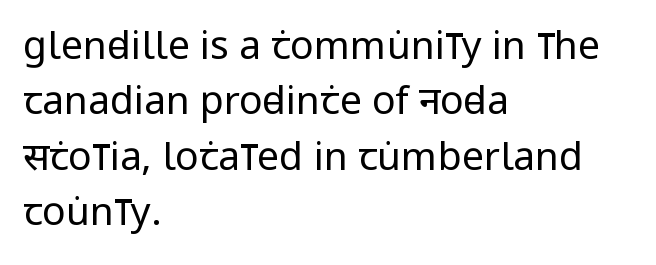
Q: Is the text bold? A: No.
Q: Is the text italic (slanted)? A: No, it is upright.
Q: Is the typeface a serif or a sans-serif typeface? A: Sans-serif.
Q: Is the text underlined? A: No.
Q: How is the paragraph aligned? A: Left-aligned.
Q: Is the spacing between letters normal or unusually wide? A: Normal.
Q: Is the spacing between lines tight, normal or loose? A: Normal.
Q: Width (condensed, normal, or wide)? A: Condensed.
Q: Stroke contrast? A: Low.
Q: x-height? A: Large.
Q: Monospaced? A: No.
